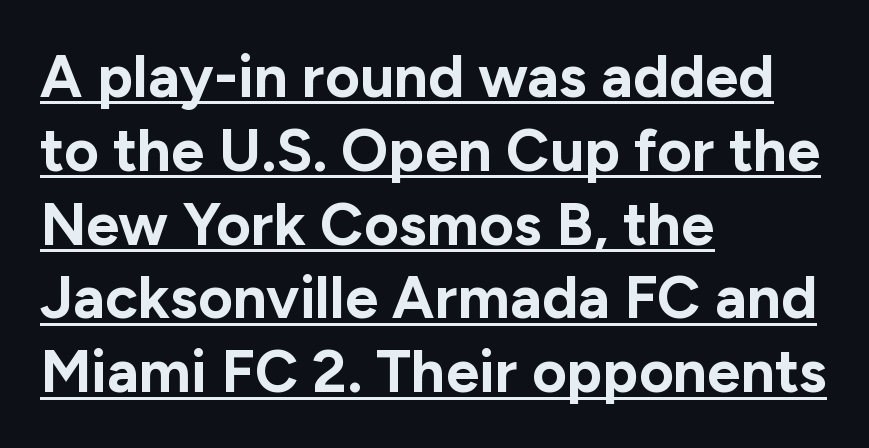
{"serif": "no", "italic": "no", "bold": "yes", "weight": "bold", "width": "normal", "stroke_contrast": "low", "x_height": "medium", "monospaced": "no", "underline": "yes", "align": "left", "line_spacing_ratio": 1.23, "letter_spacing": "normal", "letter_spacing_em": 0.0, "glyph_px": 60}
